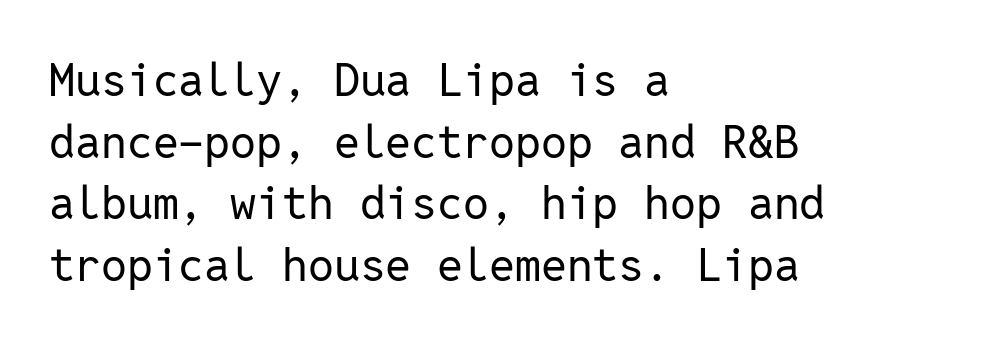
Q: Is the text bold? A: No.
Q: Is the text italic (slanted)? A: No, it is upright.
Q: Is the typeface a serif or a sans-serif typeface? A: Sans-serif.
Q: Is the text underlined? A: No.
Q: How is the paragraph aligned? A: Left-aligned.
Q: Is the spacing between letters normal or unusually wide? A: Normal.
Q: Is the spacing between lines tight, normal or loose? A: Normal.
Q: Width (condensed, normal, or wide)? A: Normal.
Q: Stroke contrast? A: Low.
Q: x-height? A: Medium.
Q: Monospaced? A: Yes.
